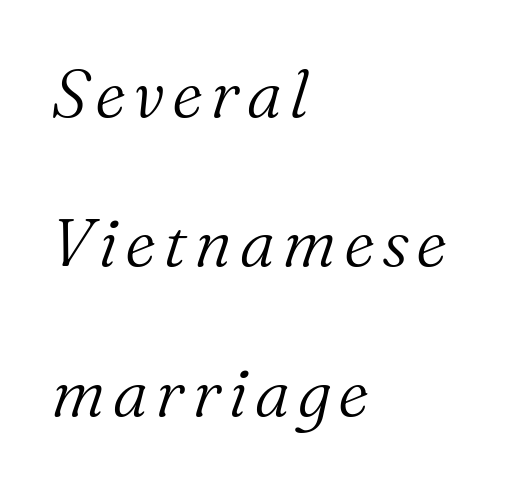
Vertical spacing — loose. Glance below the letters and you will spot only blank space. These lines are rendered in a variable-pitch font. Unbolded letterforms with no extra heft. Short and long lines alike share a common starting point at left.
